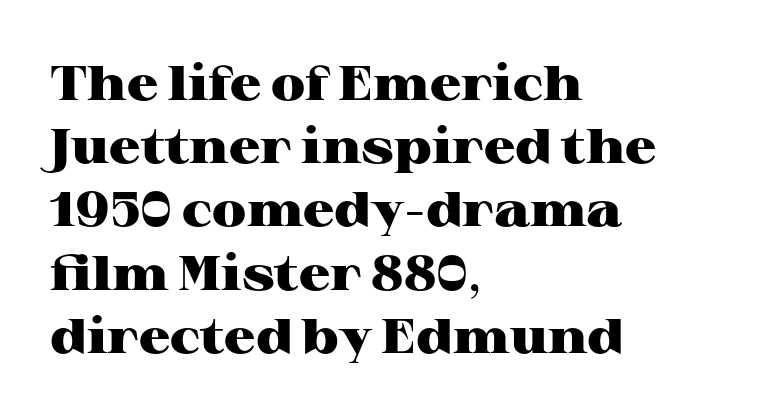
Q: Is the text bold? A: Yes.
Q: Is the text italic (slanted)? A: No, it is upright.
Q: Is the typeface a serif or a sans-serif typeface? A: Serif.
Q: Is the text underlined? A: No.
Q: How is the paragraph aligned? A: Left-aligned.
Q: Is the spacing between letters normal or unusually wide? A: Normal.
Q: Is the spacing between lines tight, normal or loose? A: Normal.
Q: Width (condensed, normal, or wide)? A: Wide.
Q: Stroke contrast? A: High.
Q: x-height? A: Medium.
Q: Monospaced? A: No.
